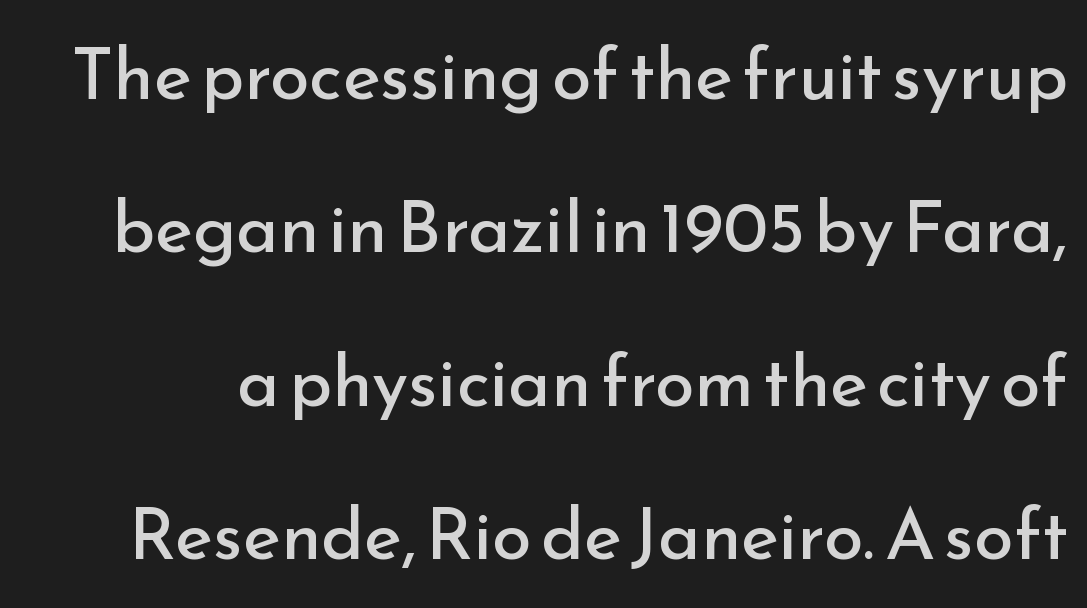
The image shows 72 px regular-weight sans-serif type, upright; set loose line spacing (2.13x), normal letter spacing, not underlined; low stroke contrast and a small x-height.
